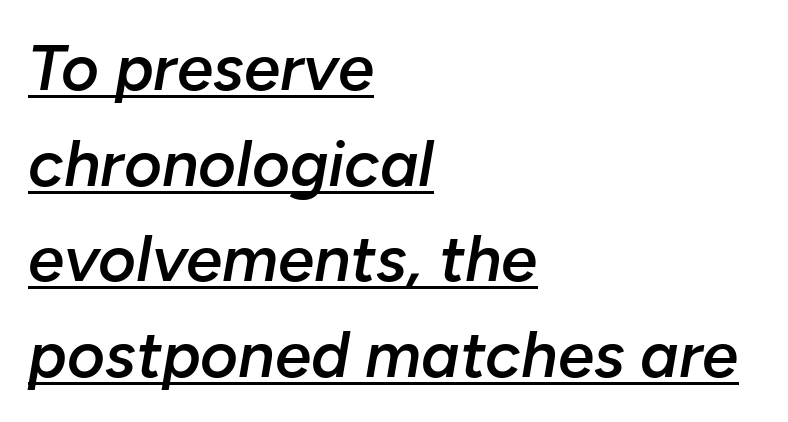
Q: Is the text bold? A: Semi-bold.
Q: Is the text italic (slanted)? A: Yes, it leans right by about 10 degrees.
Q: Is the text underlined? A: Yes.
Q: How is the paragraph aligned? A: Left-aligned.
Q: Is the spacing between letters normal or unusually wide? A: Normal.
Q: Is the spacing between lines tight, normal or loose? A: Normal.
Q: Width (condensed, normal, or wide)? A: Normal.
Q: Stroke contrast? A: Low.
Q: x-height? A: Medium.
Q: Monospaced? A: No.
